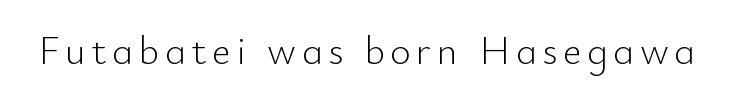
{"serif": "no", "italic": "no", "bold": "no", "weight": "light", "width": "normal", "stroke_contrast": "low", "x_height": "small", "monospaced": "no", "underline": "no", "glyph_px": 40}
